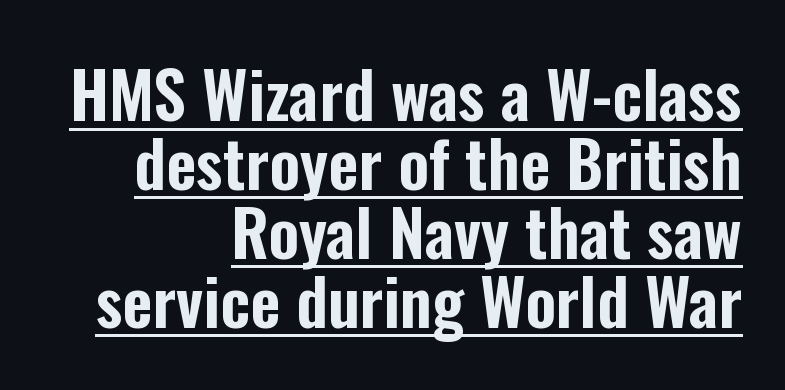
Interline gaps are noticeably narrow in this sample. Compared with a flush-left layout, this one pins lines to the opposite, right side. This rendering employs a face without finishing strokes, i.e., a sans-serif. In designer terms, the underline attribute is active on this setting. Spacing verdict: proportional, widths tailored to each character. Default kerning and tracking; the words read as compact shapes.
